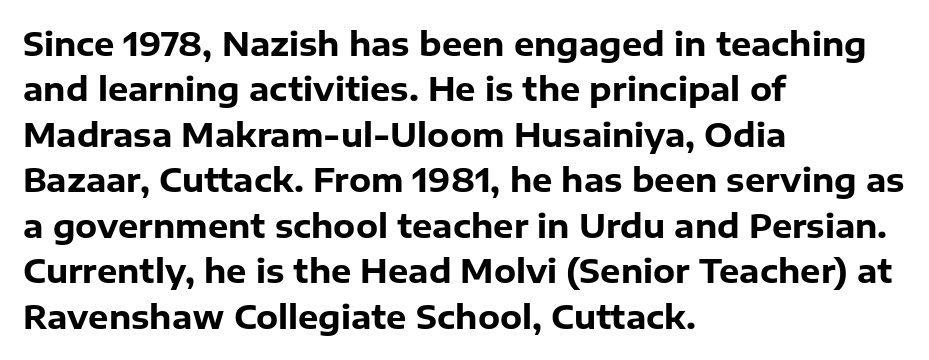
The image shows 32 px heavy sans-serif type, upright; set left-aligned, normal line spacing (1.42x), normal letter spacing, not underlined; low stroke contrast and a medium x-height.
